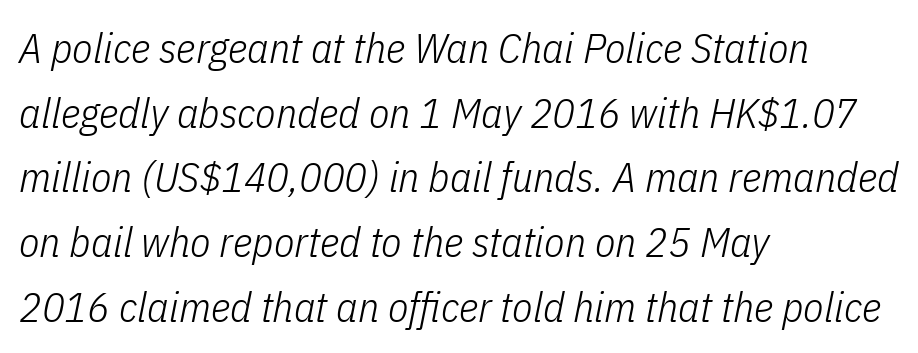
Q: Is the text bold? A: No.
Q: Is the text italic (slanted)? A: Yes, it leans right by about 11 degrees.
Q: Is the text underlined? A: No.
Q: How is the paragraph aligned? A: Left-aligned.
Q: Is the spacing between letters normal or unusually wide? A: Normal.
Q: Is the spacing between lines tight, normal or loose? A: Normal.
Q: Width (condensed, normal, or wide)? A: Condensed.
Q: Stroke contrast? A: Low.
Q: x-height? A: Medium.
Q: Monospaced? A: No.
